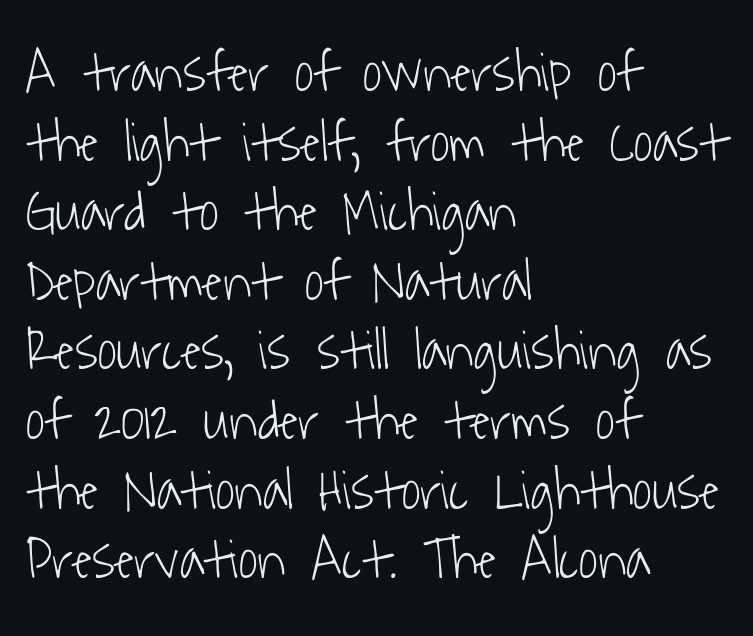
{"serif": "no", "bold": "no", "weight": "light", "width": "condensed", "stroke_contrast": "low", "x_height": "medium", "monospaced": "no", "underline": "no", "align": "left", "line_spacing_ratio": 1.2, "letter_spacing": "normal", "letter_spacing_em": 0.0, "glyph_px": 58}
